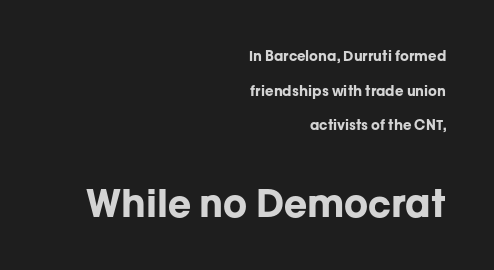
Words float on clear page, feet unadorned. Nope, not italic — everything's standing straight. The letters carry no serifs — their stems end cleanly without finishing strokes. This sample is right-justified, so line beginnings fall wherever the words allow. Note the varied advance widths — an 'i' is clearly narrower than an 'm'. This sample trades compactness for vertical openness between lines.
